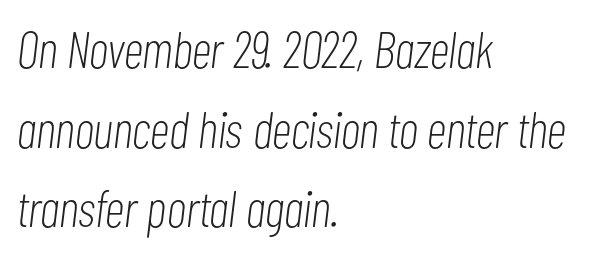
The image shows 51 px light, condensed type, italic (leaning right); set left-aligned, normal line spacing (1.56x), normal letter spacing, not underlined; low stroke contrast and a medium x-height.
